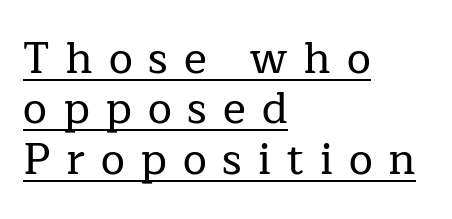
The line texture is sparse and dotted thanks to wide tracking. Is the block centered? No — it sits flush against the left margin. This sample has the flowing, uneven cadence of proportional lettering. Looks like someone drew a line under every word here.
